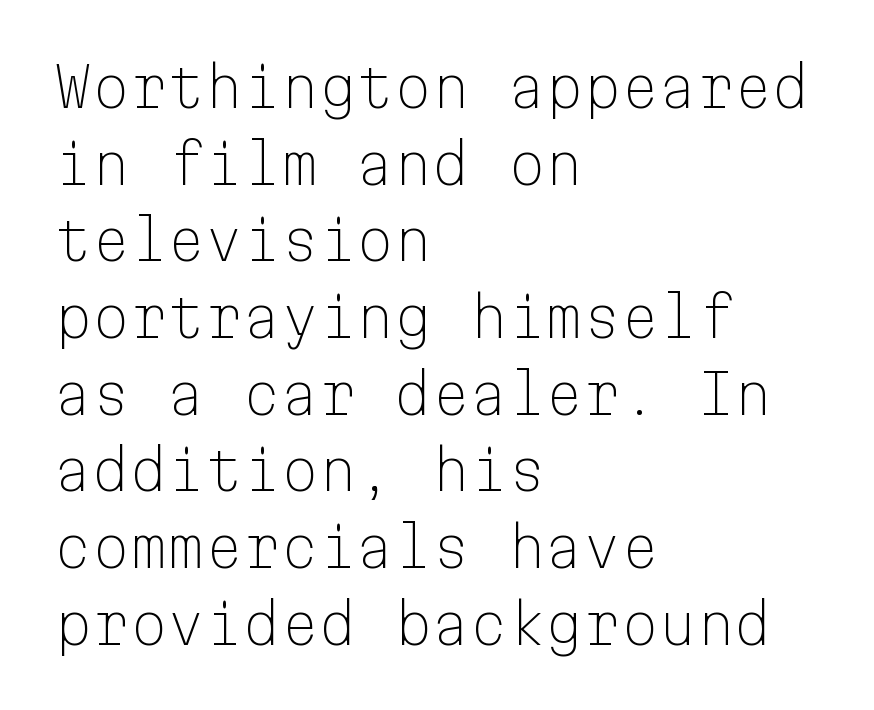
{"serif": "no", "italic": "no", "bold": "no", "weight": "light", "width": "normal", "stroke_contrast": "low", "x_height": "medium", "monospaced": "yes", "underline": "no", "align": "left", "line_spacing": "normal", "line_spacing_ratio": 1.42, "letter_spacing": "normal", "letter_spacing_em": 0.0, "glyph_px": 54}
